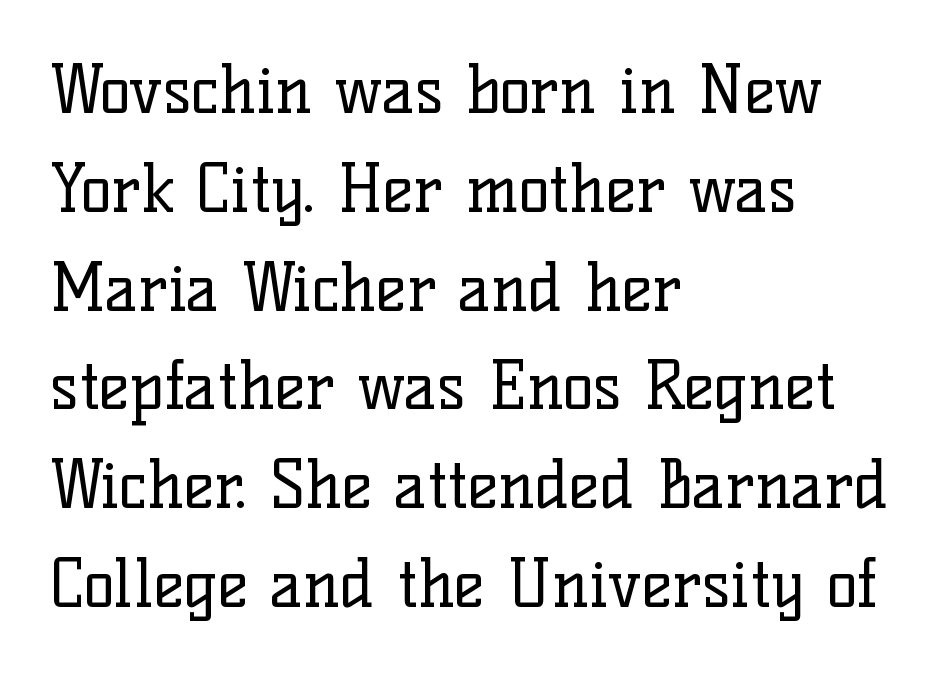
Caption: standard tracking, unaltered. The zone under the glyphs is completely vacant. Each letter keeps its own natural width here, so spacing adapts to shape. No heavy texture on the line: the type isn't bold. Notice how descenders clear the ascenders below comfortably — that's standard leading.
